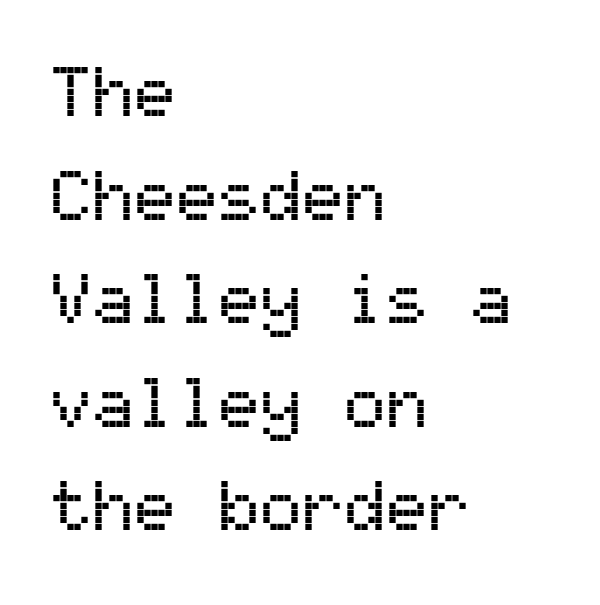
{"serif": "no", "italic": "no", "width": "normal", "stroke_contrast": "medium", "x_height": "medium", "monospaced": "yes", "underline": "no", "align": "left", "line_spacing": "normal", "line_spacing_ratio": 1.48, "letter_spacing": "normal", "letter_spacing_em": 0.0, "glyph_px": 70}
